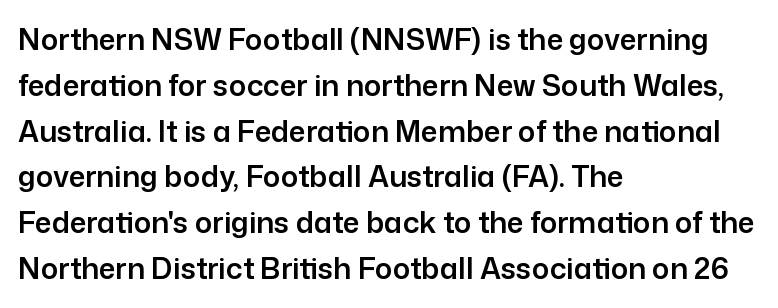
{"serif": "no", "italic": "no", "width": "normal", "stroke_contrast": "low", "x_height": "medium", "monospaced": "no", "underline": "no", "align": "left", "line_spacing": "normal", "line_spacing_ratio": 1.58, "letter_spacing": "normal", "letter_spacing_em": 0.0, "glyph_px": 29}
